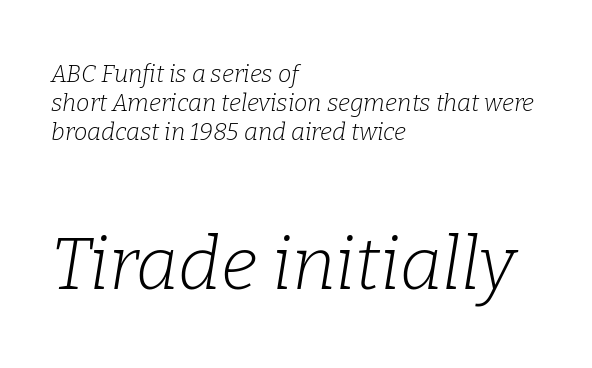
The image shows 73 px light serif type, italic (leaning right); set left-aligned, line spacing 1.21x, normal letter spacing, not underlined; the second (bottom) block is 3.04x larger; low stroke contrast and a medium x-height.
